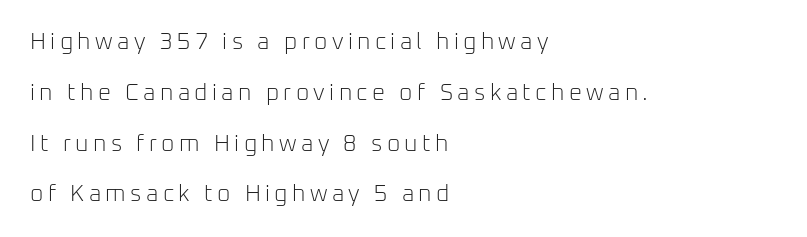
Line spacing here is loose. A roman cut, with each character standing at attention. Underlining? Definitely not there. One-word summary of the alignment: left. A light-to-regular cut is what we see here.
